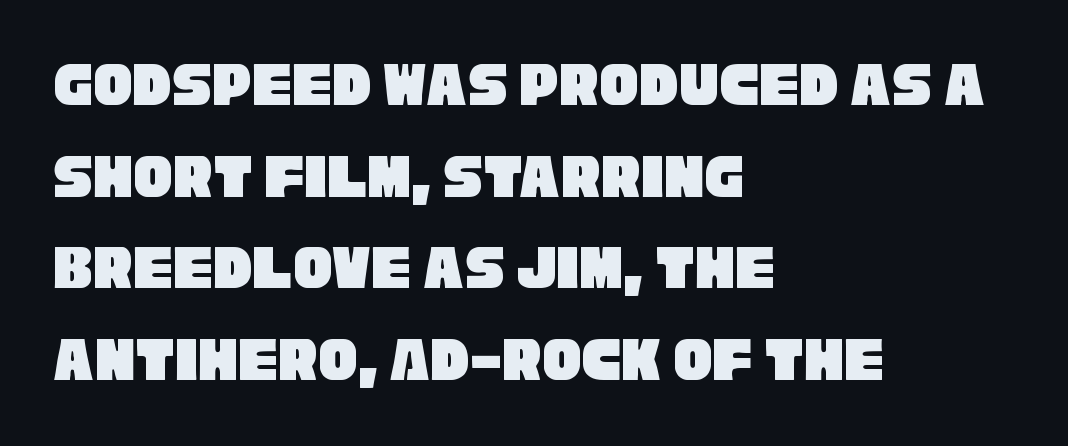
The image shows 65 px condensed sans-serif type; set left-aligned, normal line spacing (1.41x), normal letter spacing, not underlined; low stroke contrast and a large x-height.
